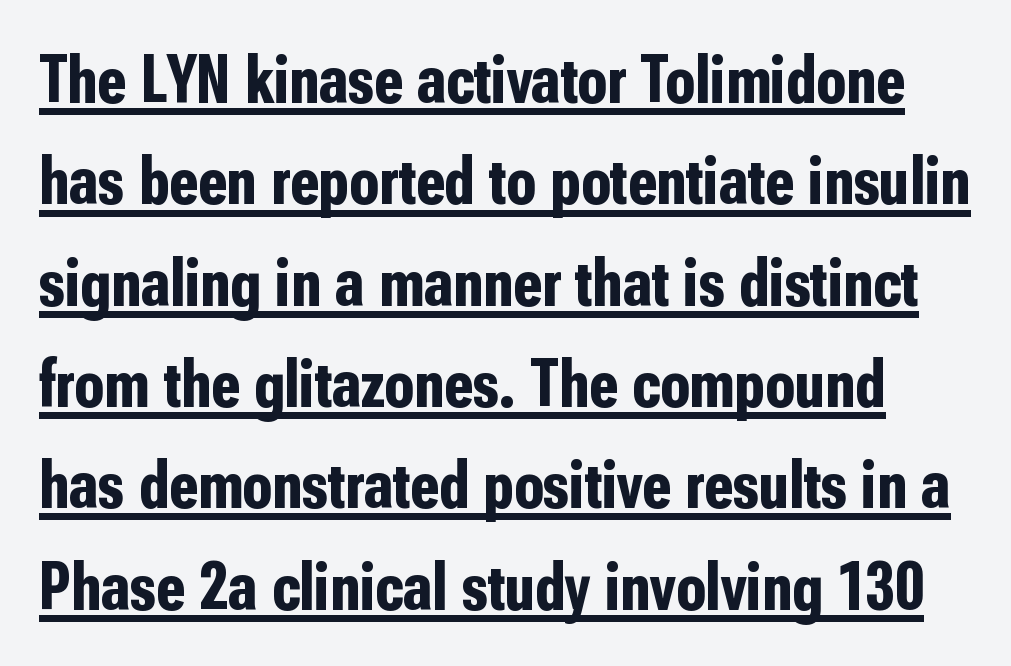
The image shows 68 px bold, condensed sans-serif type, upright; set normal line spacing (1.49x), normal letter spacing, underlined; low stroke contrast and a medium x-height.
